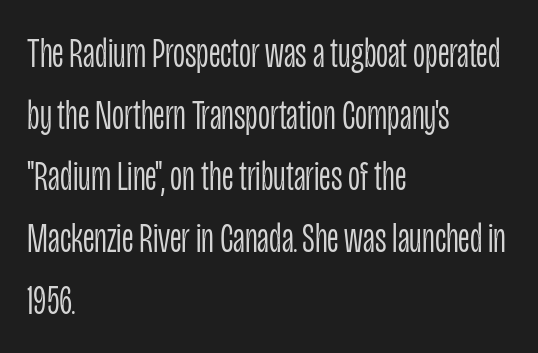
The image shows 42 px light, condensed sans-serif type, upright; set left-aligned, normal line spacing (1.47x), normal letter spacing, not underlined; low stroke contrast and a large x-height.
